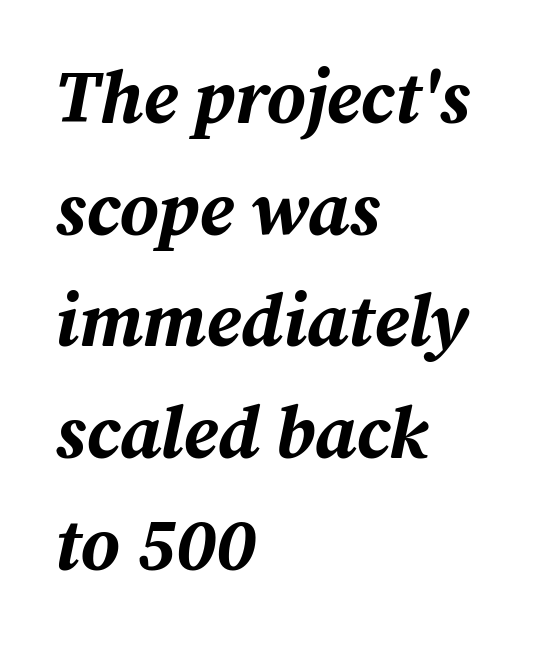
The image shows 74 px bold type, italic (leaning right); set left-aligned, normal line spacing (1.51x), normal letter spacing, not underlined; medium stroke contrast and a medium x-height.
